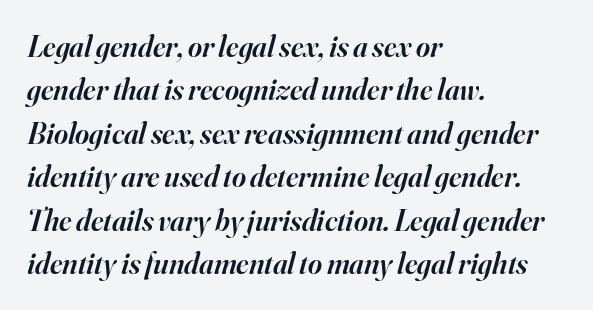
The letters advance in unequal steps, a hallmark of proportional type. The vertical gap from one line to the next is medium. The letters are semibold — heavier than regular but short of a full bold. You could call the tracking neutral — neither tight nor loose. Beneath every word, the page is bare.
